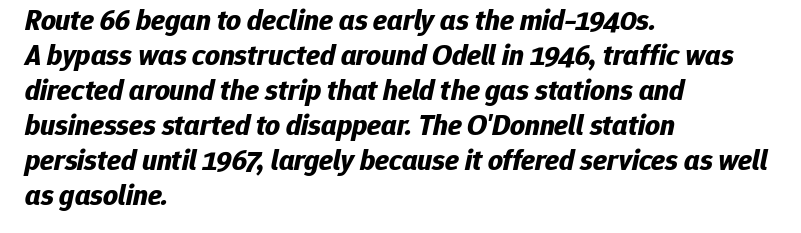
One-word summary of the alignment: left. The line texture is even and compact thanks to regular tracking. The rendering uses natural spacing where letterforms have individual widths. Descender tails drop into unmarked territory. The font's italic variant was chosen for this text. I'd describe the lettering as bold — thick and assertive.
